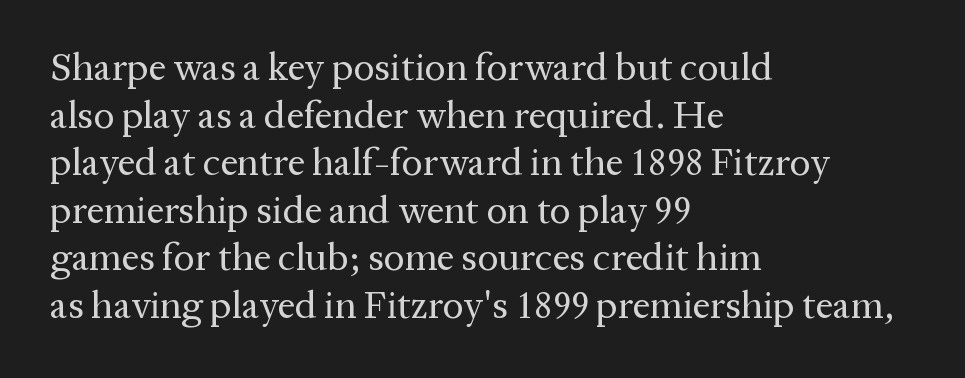
Q: Is the text bold? A: No.
Q: Is the text italic (slanted)? A: No, it is upright.
Q: Is the typeface a serif or a sans-serif typeface? A: Serif.
Q: Is the text underlined? A: No.
Q: How is the paragraph aligned? A: Left-aligned.
Q: Is the spacing between letters normal or unusually wide? A: Normal.
Q: Width (condensed, normal, or wide)? A: Normal.
Q: Stroke contrast? A: Medium.
Q: x-height? A: Medium.
Q: Monospaced? A: No.
